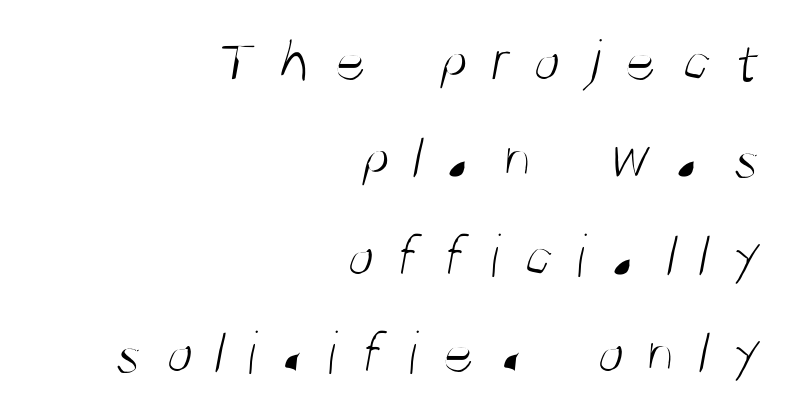
Q: Is the text bold? A: No.
Q: Is the typeface a serif or a sans-serif typeface? A: Sans-serif.
Q: Is the text underlined? A: No.
Q: How is the paragraph aligned? A: Right-aligned.
Q: Is the spacing between letters normal or unusually wide? A: Unusually wide.
Q: Is the spacing between lines tight, normal or loose? A: Normal.
Q: Width (condensed, normal, or wide)? A: Condensed.
Q: Stroke contrast? A: Medium.
Q: x-height? A: Large.
Q: Monospaced? A: No.
